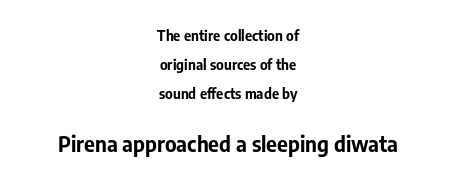
The image shows 21 px bold type, upright; set centered, loose line spacing (2.07x), normal letter spacing, not underlined; the second (bottom) block is 1.5x larger.
